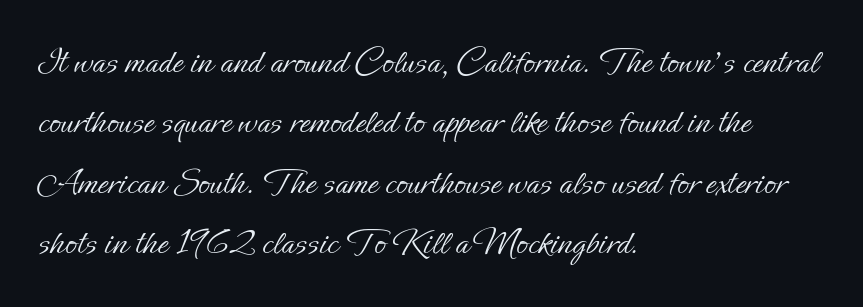
{"bold": "no", "weight": "light", "width": "normal", "stroke_contrast": "low", "x_height": "small", "monospaced": "no", "underline": "no", "align": "left", "line_spacing": "normal", "line_spacing_ratio": 1.59, "letter_spacing": "normal", "letter_spacing_em": 0.0, "glyph_px": 38}
